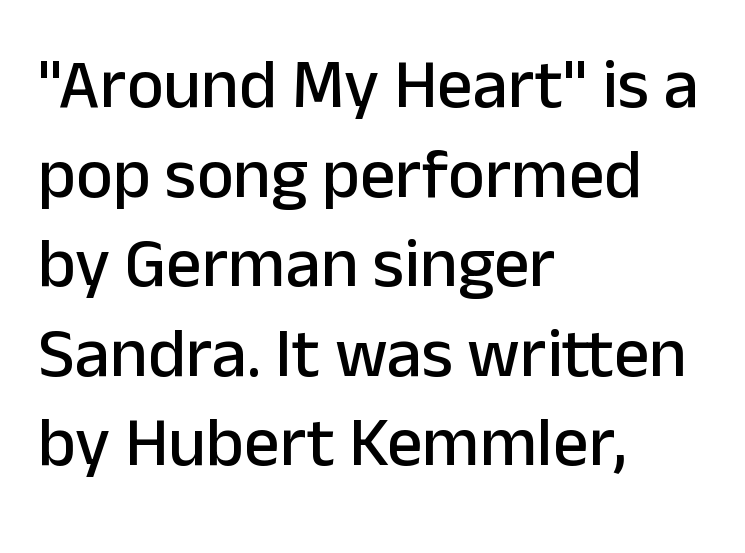
The image shows 70 px sans-serif type, upright; set left-aligned, normal line spacing (1.28x), normal letter spacing, not underlined; low stroke contrast and a medium x-height.
